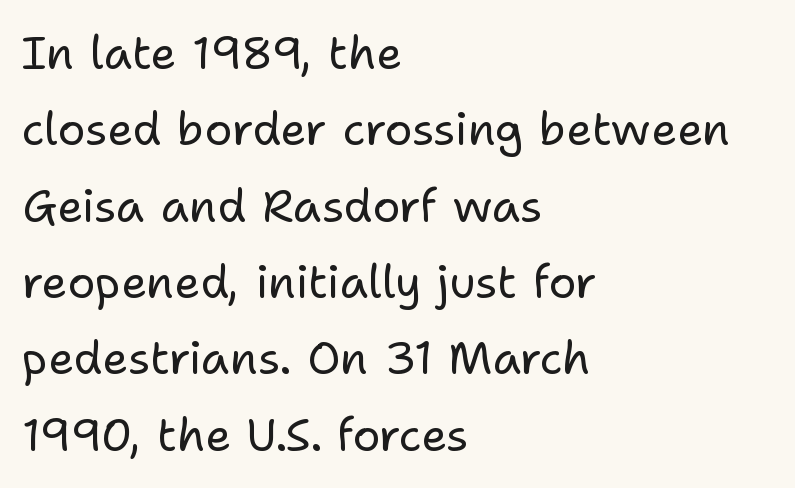
Regarding leading, the lines here are spaced in the standard way. Words float on clear page, feet unadorned. The compositor pushed each line to the left boundary. In terms of letterspacing, this is plain default setting. Looks like regular typesetting: each glyph gets only the width it needs.
